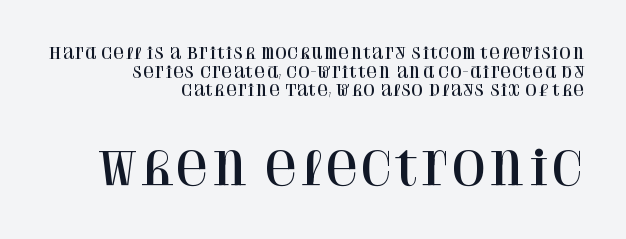
Q: Is the text italic (slanted)? A: No, it is upright.
Q: Is the typeface a serif or a sans-serif typeface? A: Serif.
Q: Is the text underlined? A: No.
Q: How is the paragraph aligned? A: Right-aligned.
Q: Is the spacing between letters normal or unusually wide? A: Normal.
Q: Is the spacing between lines tight, normal or loose? A: Normal.
Q: Which block of text is set in a larger size, the first (top) or the second (bottom)? A: The second (bottom) one.
Q: Width (condensed, normal, or wide)? A: Normal.
Q: Stroke contrast? A: High.
Q: x-height? A: Large.
Q: Monospaced? A: No.
